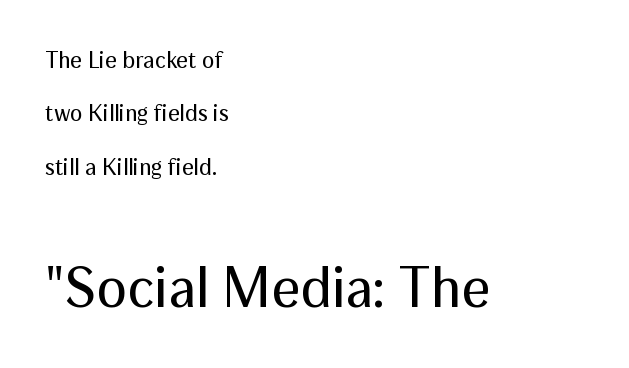
Q: Is the text bold? A: No.
Q: Is the text italic (slanted)? A: No, it is upright.
Q: Is the typeface a serif or a sans-serif typeface? A: Sans-serif.
Q: Is the text underlined? A: No.
Q: How is the paragraph aligned? A: Left-aligned.
Q: Is the spacing between letters normal or unusually wide? A: Normal.
Q: Is the spacing between lines tight, normal or loose? A: Loose.
Q: Which block of text is set in a larger size, the first (top) or the second (bottom)? A: The second (bottom) one.
Q: Width (condensed, normal, or wide)? A: Normal.
Q: Stroke contrast? A: Medium.
Q: x-height? A: Medium.
Q: Monospaced? A: No.
